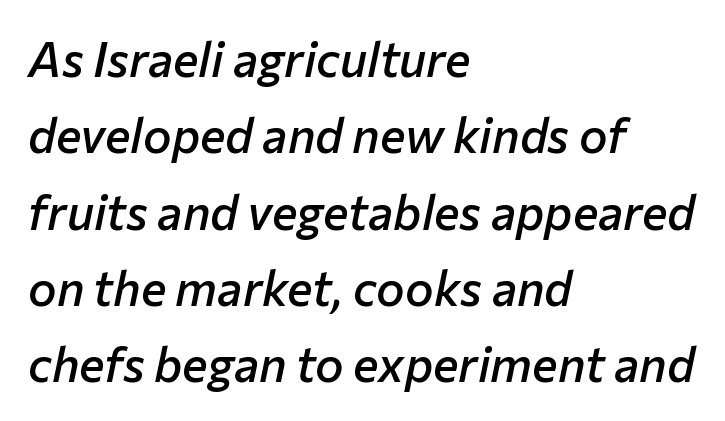
{"italic": "yes", "lean": "right", "slant_degrees": 12, "bold": "semi", "weight": "semibold", "width": "normal", "stroke_contrast": "low", "x_height": "medium", "monospaced": "no", "underline": "no", "align": "left", "line_spacing": "normal", "line_spacing_ratio": 1.59, "letter_spacing": "normal", "letter_spacing_em": 0.0, "glyph_px": 48}
